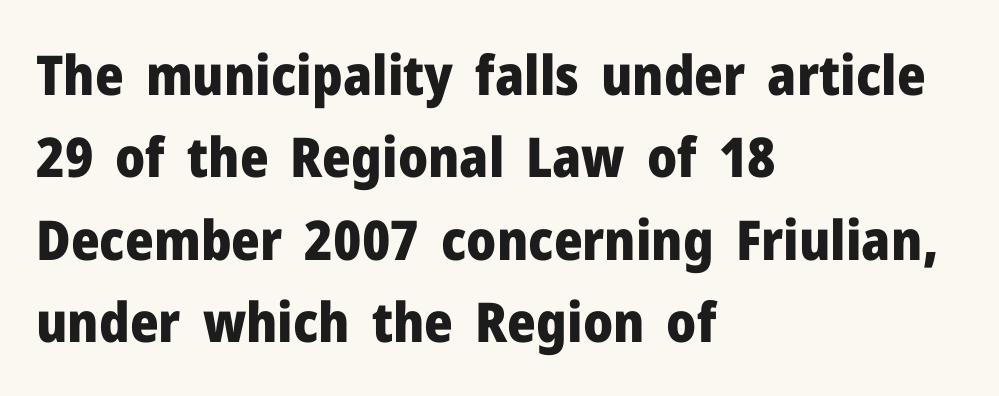
Only glyphs here, with clear space below each row. Casual observation: everything's shoved over to the left. These lines are rendered in a variable-pitch font. Normally led — the rows are evenly, conventionally spaced. The passage shown is typeset with a sans-serif family. These words are printed bold, with thick strokes throughout.
